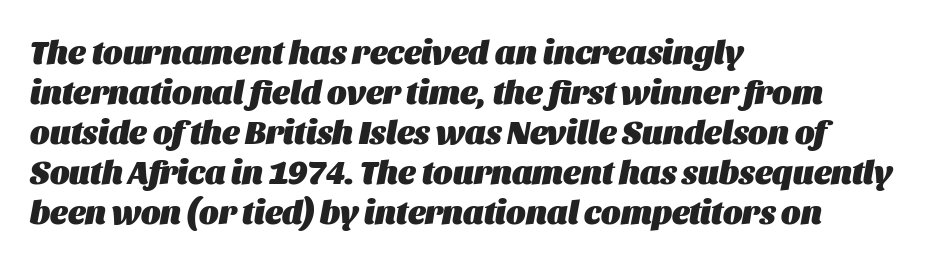
Q: Is the text bold? A: Yes.
Q: Is the text italic (slanted)? A: Yes, it leans right by about 11 degrees.
Q: Is the text underlined? A: No.
Q: How is the paragraph aligned? A: Left-aligned.
Q: Is the spacing between letters normal or unusually wide? A: Normal.
Q: Width (condensed, normal, or wide)? A: Normal.
Q: Stroke contrast? A: Medium.
Q: x-height? A: Large.
Q: Monospaced? A: No.
